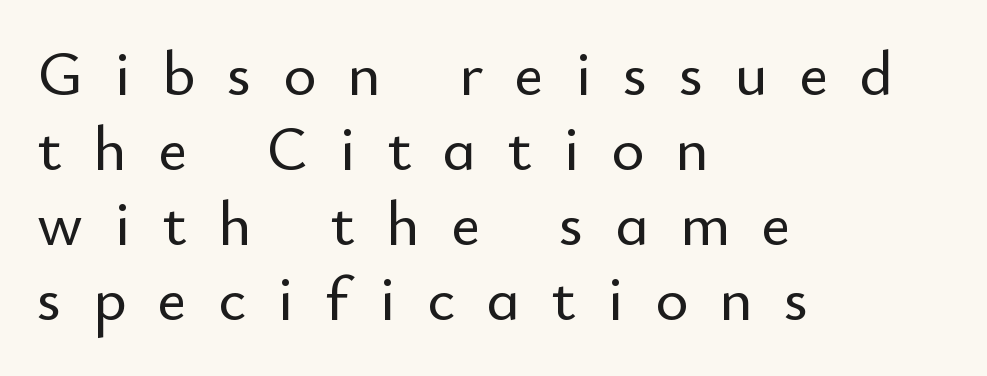
Q: Is the text italic (slanted)? A: No, it is upright.
Q: Is the typeface a serif or a sans-serif typeface? A: Sans-serif.
Q: Is the text underlined? A: No.
Q: How is the paragraph aligned? A: Left-aligned.
Q: Is the spacing between letters normal or unusually wide? A: Unusually wide.
Q: Width (condensed, normal, or wide)? A: Normal.
Q: Stroke contrast? A: Low.
Q: x-height? A: Small.
Q: Monospaced? A: No.
